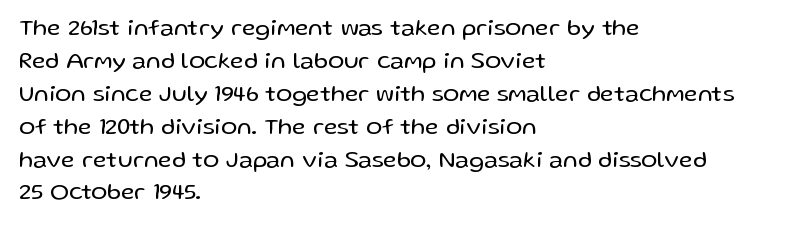
The image shows 24 px text type, upright; set left-aligned, normal line spacing (1.37x), normal letter spacing, not underlined.
